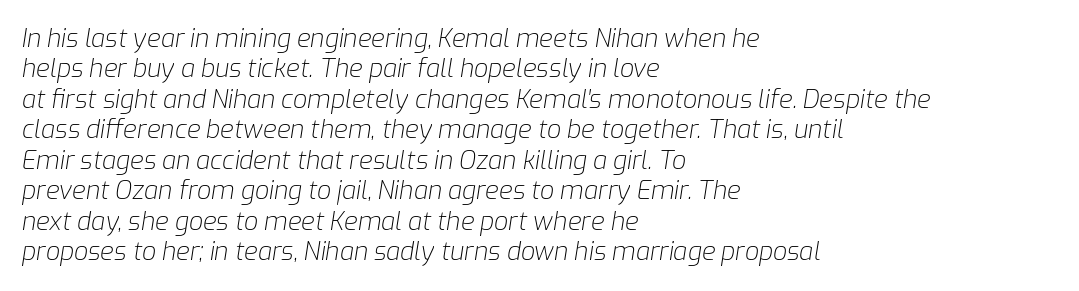
The image shows 25 px text type, italic (leaning right); set left-aligned, line spacing 1.22x, normal letter spacing, not underlined.
